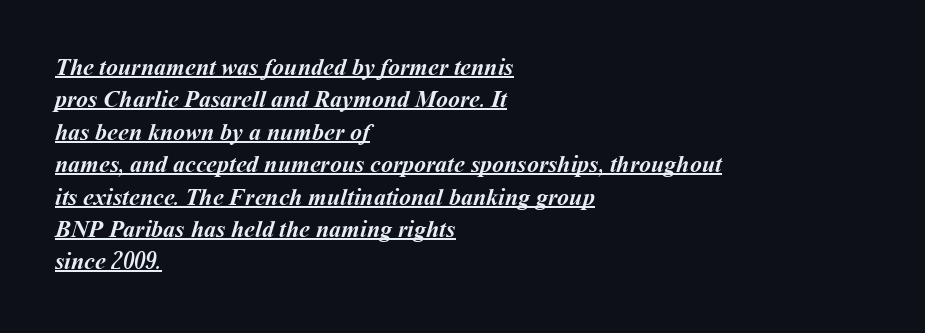
Is there much room between lines? A standard amount, neither cramped nor airy. The string is rendered with underlining switched on. What stands out about the letter spacing? Nothing — it is the standard amount. Reading down the block, your eye returns to a fixed left position each line. Heavy, bold letterforms.
